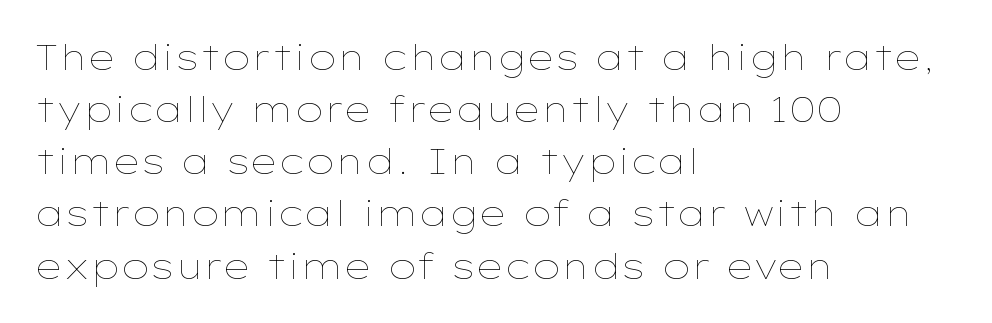
Is this a fixed-width face? No — the glyphs have proportional, varying widths. Quick note: not italic, upright. The lines sit at an ordinary, default distance from one another. A student would call this left alignment; a typographer would say flush left, rag right.
